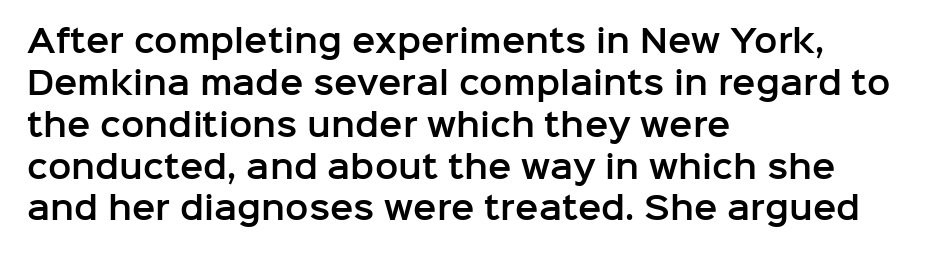
The image shows 31 px sans-serif type, upright; set left-aligned, normal line spacing (1.35x), normal letter spacing, not underlined; low stroke contrast and a medium x-height.
